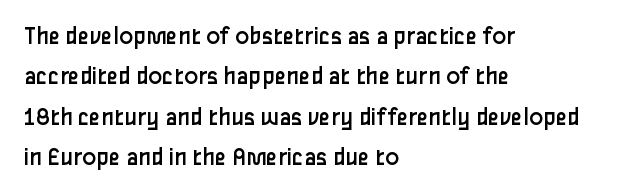
{"italic": "no", "bold": "no", "underline": "no", "align": "left", "line_spacing": "normal", "line_spacing_ratio": 1.55, "letter_spacing": "normal", "letter_spacing_em": 0.0, "glyph_px": 26}
